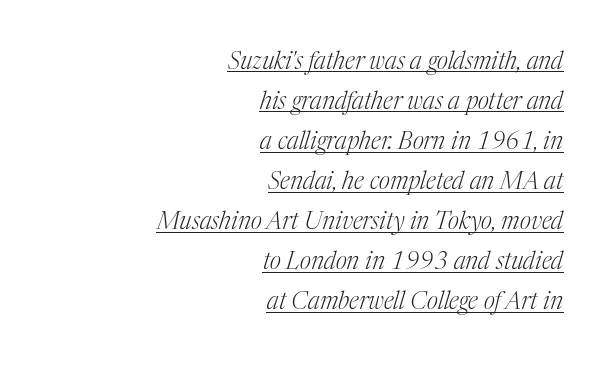
The image shows 24 px text type, italic (leaning right); set right-aligned, normal line spacing (1.67x), normal letter spacing, underlined.
